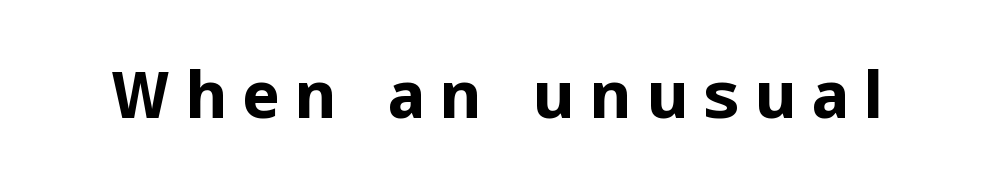
Q: Is the text bold? A: Yes.
Q: Is the text italic (slanted)? A: No, it is upright.
Q: Is the typeface a serif or a sans-serif typeface? A: Sans-serif.
Q: Is the text underlined? A: No.
Q: Is the spacing between letters normal or unusually wide? A: Unusually wide.
Q: Width (condensed, normal, or wide)? A: Normal.
Q: Stroke contrast? A: Low.
Q: x-height? A: Medium.
Q: Monospaced? A: No.
